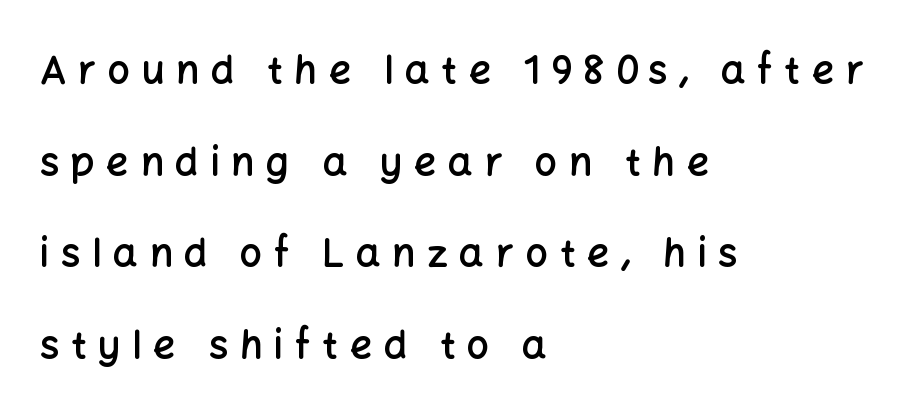
Designer's note — italics off, roman on. Is the letter spacing exaggerated? Yes — the characters are pushed far apart. Any mark beneath the type? The region is blank. Examine the stroke ends and you'll find no serifs.
